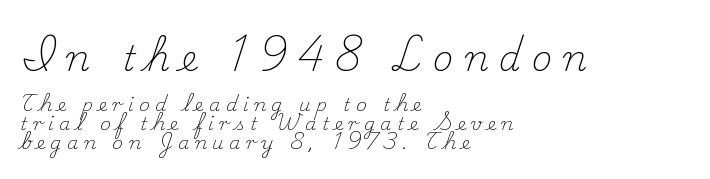
Compared with a centered layout, this one pins lines to the left instead. The weight would be labelled regular, book, light, or lighter still. The letters carry serifs — small finishing strokes at the ends of their stems. Large over small — that's the arrangement of the two blocks here. In terms of letterspacing, this is a distinctly airy, spread setting.
